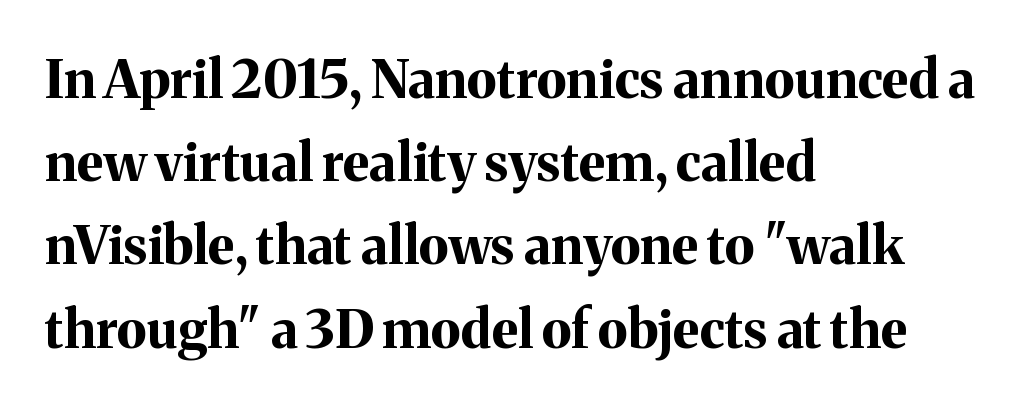
Q: Is the text bold? A: Yes.
Q: Is the text italic (slanted)? A: No, it is upright.
Q: Is the typeface a serif or a sans-serif typeface? A: Serif.
Q: Is the text underlined? A: No.
Q: How is the paragraph aligned? A: Left-aligned.
Q: Is the spacing between letters normal or unusually wide? A: Normal.
Q: Is the spacing between lines tight, normal or loose? A: Normal.
Q: Width (condensed, normal, or wide)? A: Normal.
Q: Stroke contrast? A: Medium.
Q: x-height? A: Medium.
Q: Monospaced? A: No.
